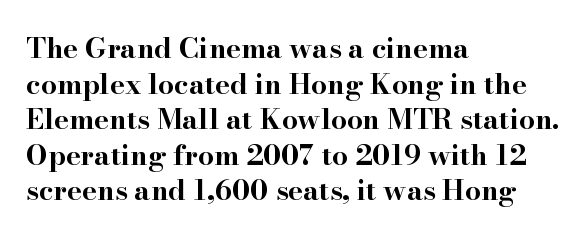
Stroke terminals: seriffed. Spacing between characters is what you'd get straight out of the box. Notice how thick the strokes are: this is what a full bold looks like. The paragraph shown leans on its left margin. Regarding leading, the lines here are spaced in the standard way. Style check: upright.
